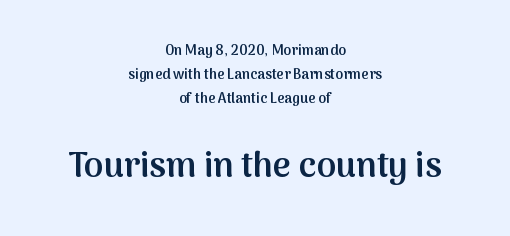
You could call the tracking neutral — neither tight nor loose. The paragraph shown floats in the horizontal middle. Grotesque or geometric, the face here clearly has no serifs. The second block has been scaled up relative to the first. The specimen omits any rule beneath the text block's lines.
